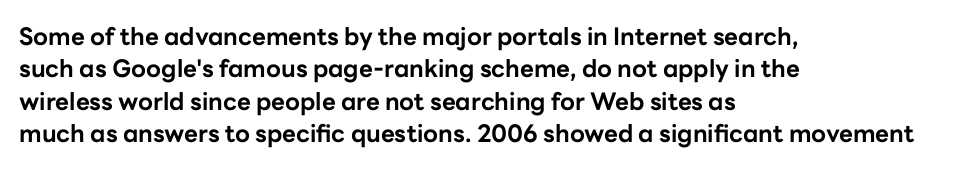
{"italic": "no", "bold": "yes", "underline": "no", "align": "left", "line_spacing": "normal", "line_spacing_ratio": 1.35, "letter_spacing": "normal", "letter_spacing_em": 0.0, "glyph_px": 24}
